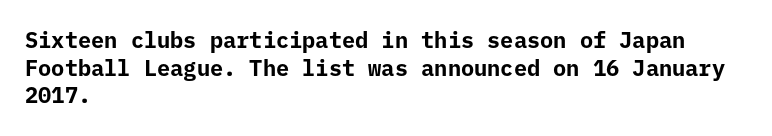
The image shows 22 px bold type, upright; set left-aligned, normal line spacing (1.26x), normal letter spacing, not underlined.
